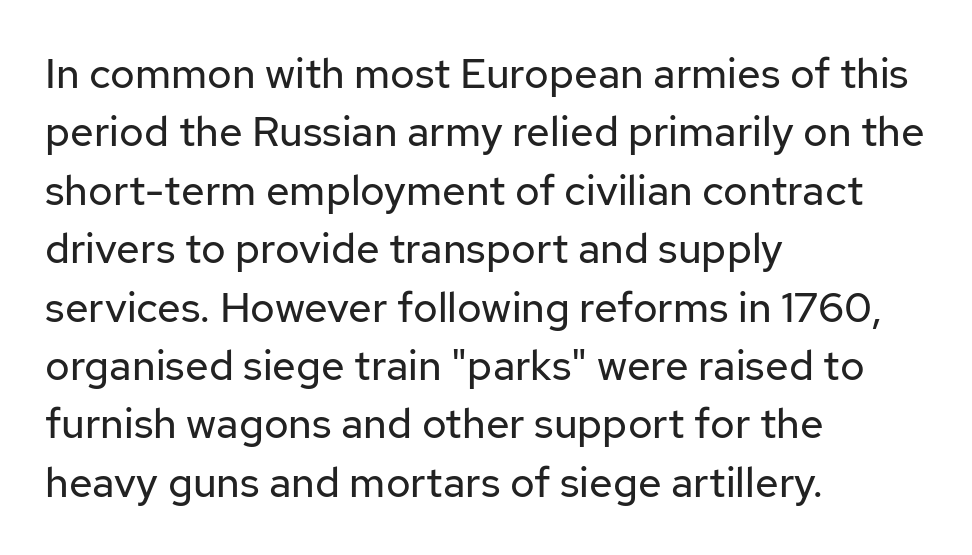
The image shows 42 px regular-weight sans-serif type, upright; set left-aligned, normal line spacing (1.39x), normal letter spacing, not underlined; low stroke contrast and a medium x-height.
